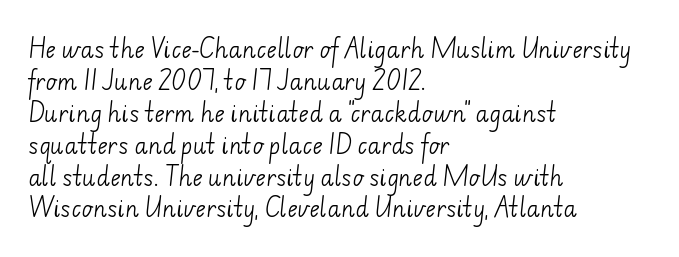
The image shows 22 px text type; set left-aligned, normal line spacing (1.45x), normal letter spacing, not underlined.
